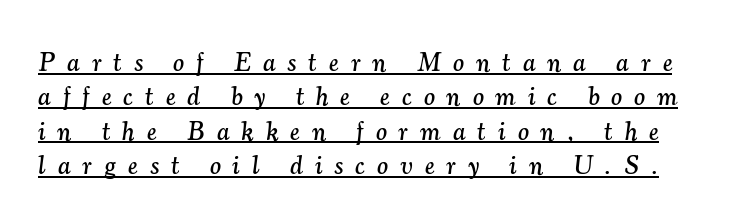
The image shows 26 px text type, italic (leaning right); set normal line spacing (1.32x), unusually wide letter spacing (+0.47 em), underlined.
